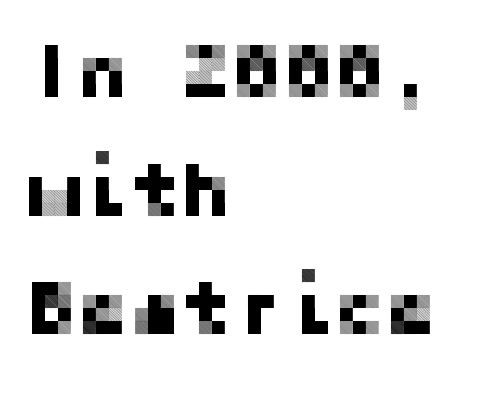
{"serif": "no", "italic": "no", "width": "normal", "stroke_contrast": "low", "x_height": "medium", "underline": "no", "align": "left", "line_spacing": "normal", "line_spacing_ratio": 1.54, "letter_spacing": "normal", "letter_spacing_em": 0.0, "glyph_px": 77}
